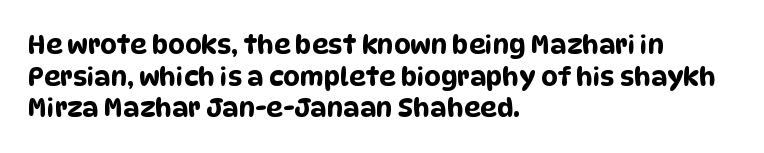
{"underline": "no", "align": "left", "line_spacing_ratio": 1.22, "letter_spacing": "normal", "letter_spacing_em": 0.0, "glyph_px": 26}
